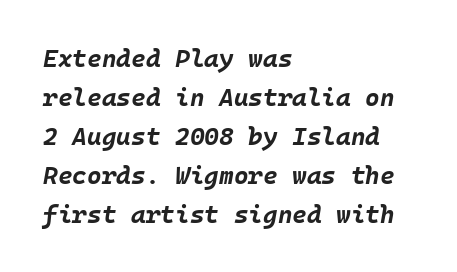
Q: Is the text bold? A: Yes.
Q: Is the text italic (slanted)? A: Yes, it leans right by about 10 degrees.
Q: Is the text underlined? A: No.
Q: How is the paragraph aligned? A: Left-aligned.
Q: Is the spacing between letters normal or unusually wide? A: Normal.
Q: Is the spacing between lines tight, normal or loose? A: Normal.
